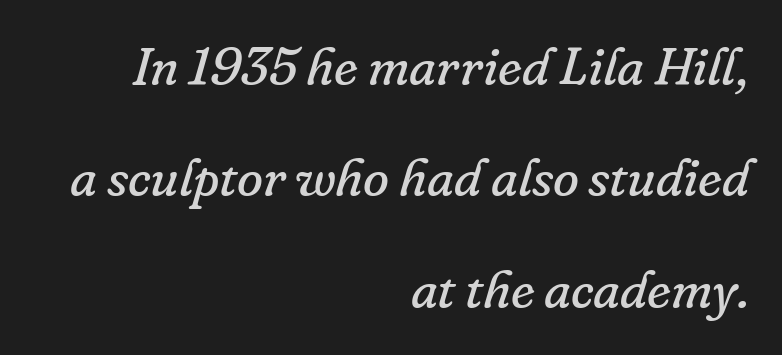
The image shows 53 px regular-weight serif type, italic (leaning right); set right-aligned, loose line spacing (2.1x), normal letter spacing, not underlined; low stroke contrast and a small x-height.
